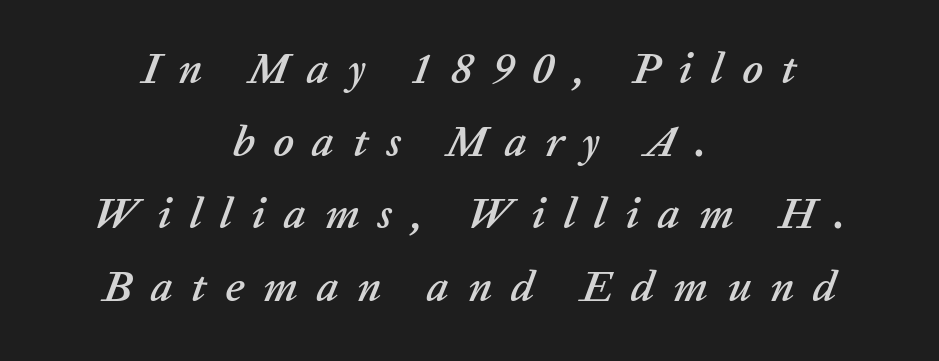
Q: Is the text italic (slanted)? A: Yes, it leans right by about 20 degrees.
Q: Is the text underlined? A: No.
Q: How is the paragraph aligned? A: Centered.
Q: Is the spacing between letters normal or unusually wide? A: Unusually wide.
Q: Is the spacing between lines tight, normal or loose? A: Normal.
Q: Width (condensed, normal, or wide)? A: Normal.
Q: Stroke contrast? A: Low.
Q: x-height? A: Medium.
Q: Monospaced? A: No.
